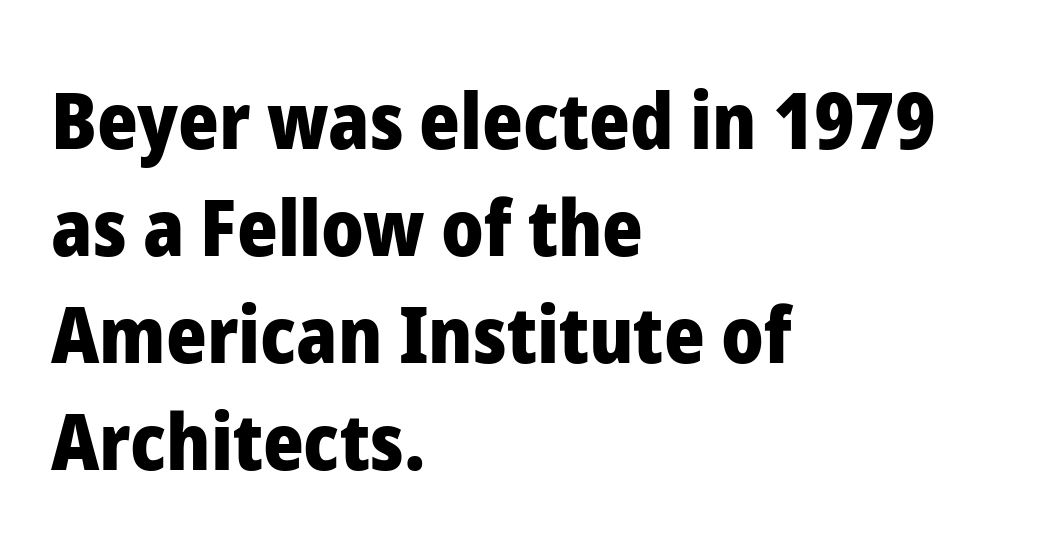
The image shows 78 px heavy sans-serif type, upright; set left-aligned, normal line spacing (1.37x), normal letter spacing, not underlined; low stroke contrast and a medium x-height.
